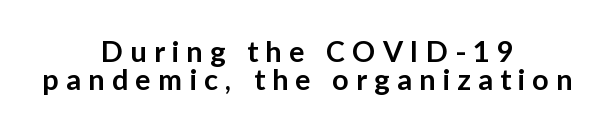
{"serif": "no", "italic": "no", "bold": "semi", "weight": "semibold", "width": "normal", "stroke_contrast": "low", "x_height": "medium", "monospaced": "no", "underline": "no", "align": "center", "line_spacing": "tight", "line_spacing_ratio": 0.98, "letter_spacing": "wide", "letter_spacing_em": 0.25, "glyph_px": 29}
